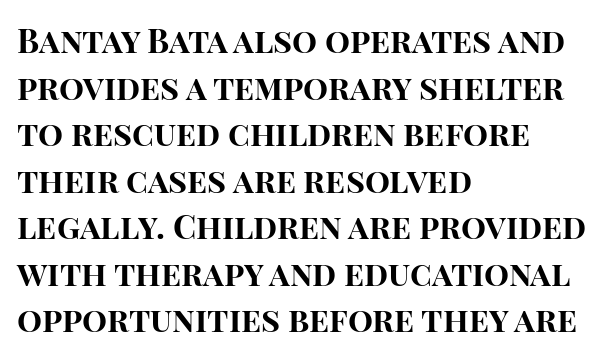
{"serif": "no", "italic": "no", "bold": "yes", "weight": "bold", "width": "normal", "stroke_contrast": "high", "x_height": "large", "monospaced": "no", "underline": "no", "align": "left", "line_spacing": "normal", "line_spacing_ratio": 1.41, "letter_spacing": "normal", "letter_spacing_em": 0.0, "glyph_px": 33}
